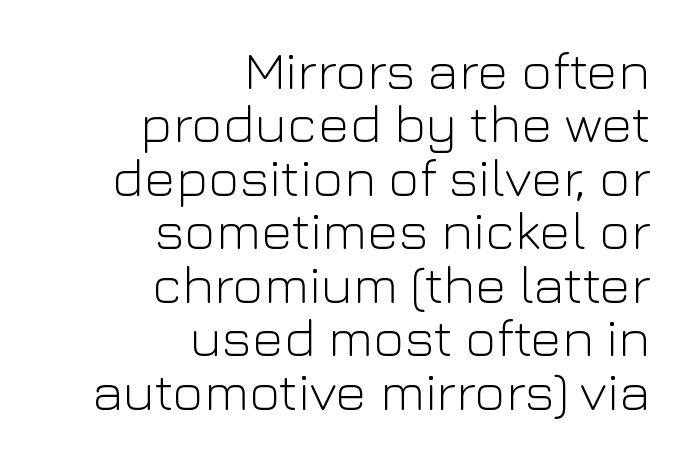
The image shows 54 px light sans-serif type, upright; set right-aligned, tight line spacing (0.99x), normal letter spacing, not underlined; low stroke contrast and a medium x-height.
